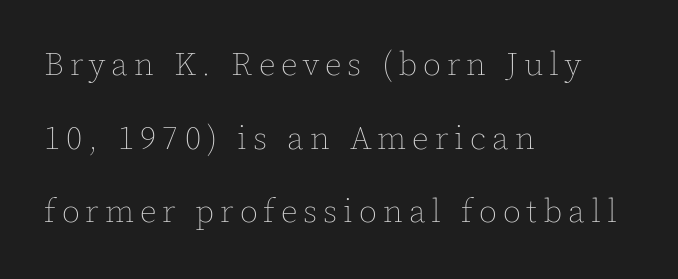
Q: Is the text bold? A: No.
Q: Is the text italic (slanted)? A: No, it is upright.
Q: Is the text underlined? A: No.
Q: How is the paragraph aligned? A: Left-aligned.
Q: Is the spacing between lines tight, normal or loose? A: Loose.
Q: Width (condensed, normal, or wide)? A: Normal.
Q: x-height? A: Medium.
Q: Monospaced? A: No.
